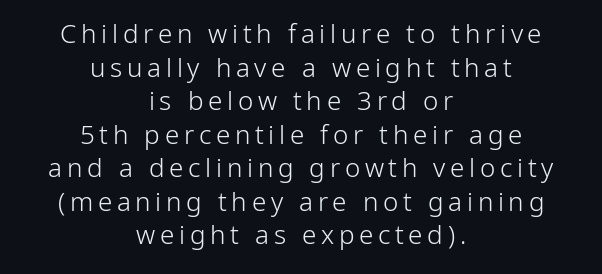
{"italic": "no", "bold": "no", "underline": "no", "align": "center", "line_spacing": "normal", "line_spacing_ratio": 1.29, "glyph_px": 26}
